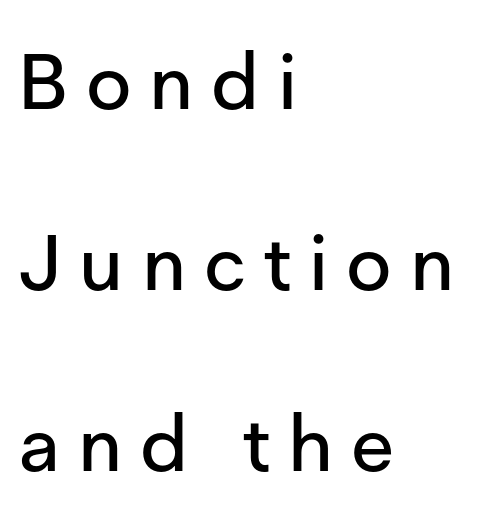
{"serif": "no", "italic": "no", "width": "normal", "stroke_contrast": "low", "x_height": "medium", "monospaced": "no", "underline": "no", "align": "left", "line_spacing": "loose", "line_spacing_ratio": 2.32, "letter_spacing": "wide", "letter_spacing_em": 0.23, "glyph_px": 78}
